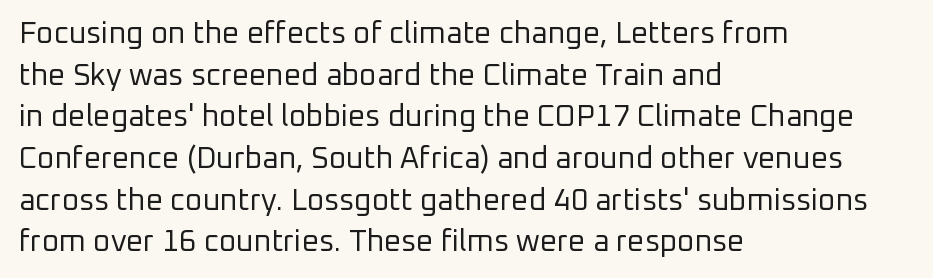
The image shows 30 px regular-weight sans-serif type, upright; set left-aligned, normal line spacing (1.39x), normal letter spacing, not underlined; low stroke contrast and a medium x-height.
